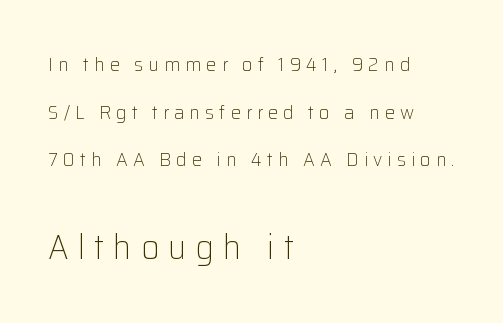
{"serif": "no", "italic": "no", "bold": "no", "weight": "light", "width": "normal", "stroke_contrast": "low", "x_height": "medium", "monospaced": "no", "underline": "no", "align": "left", "line_spacing": "loose", "line_spacing_ratio": 2.38, "letter_spacing": "wide", "letter_spacing_em": 0.26, "larger_block": "second", "size_ratio": 1.75, "glyph_px": 35}
